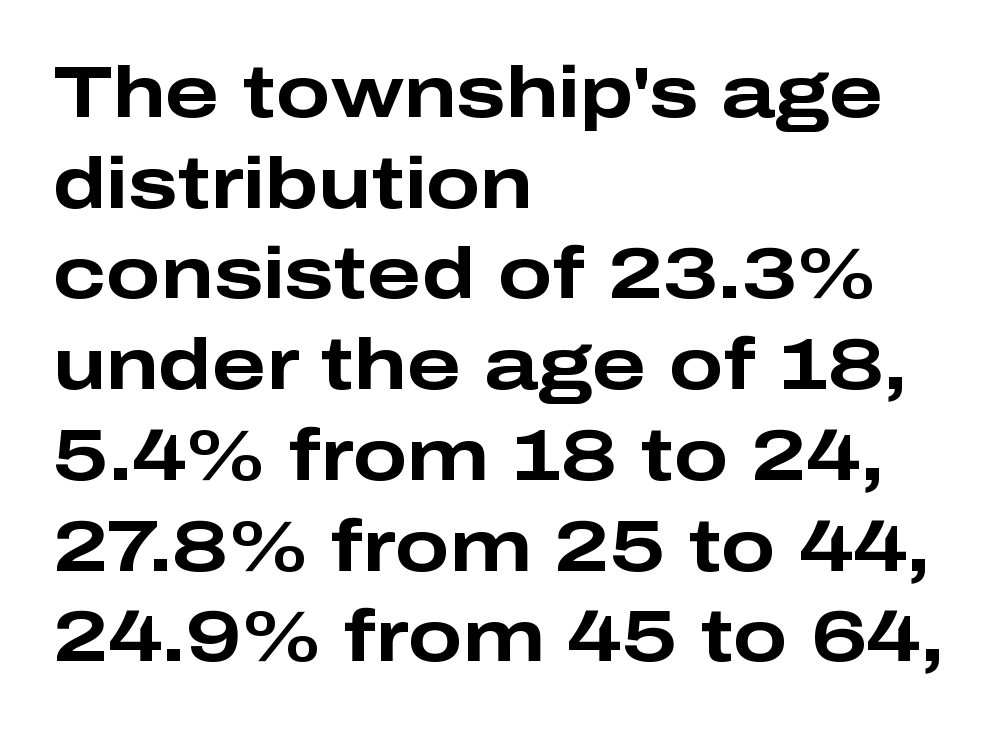
Q: Is the text bold? A: Yes.
Q: Is the text italic (slanted)? A: No, it is upright.
Q: Is the typeface a serif or a sans-serif typeface? A: Sans-serif.
Q: Is the text underlined? A: No.
Q: How is the paragraph aligned? A: Left-aligned.
Q: Is the spacing between letters normal or unusually wide? A: Normal.
Q: Is the spacing between lines tight, normal or loose? A: Normal.
Q: Width (condensed, normal, or wide)? A: Wide.
Q: Stroke contrast? A: Low.
Q: x-height? A: Medium.
Q: Monospaced? A: No.
